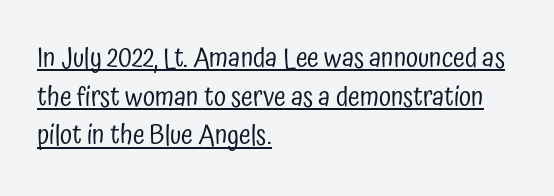
Letters have the restrained weight of plain body copy at most. What stands out about the letter spacing? Nothing — it is the standard amount. This block has exactly the height ordinary leading produces. Alignment: flush left.
